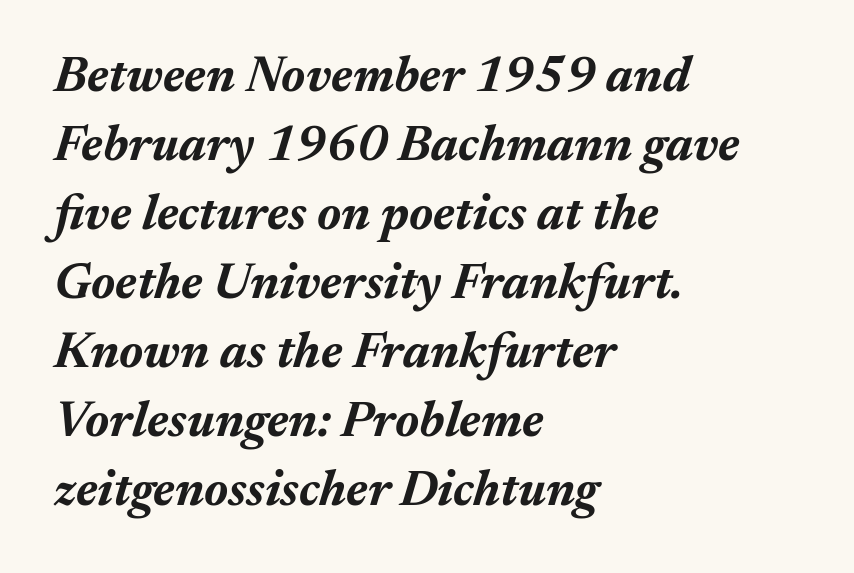
The typography opts for an oblique posture over an upright one. Note the varied advance widths — an 'i' is clearly narrower than an 'm'. The lines in this sample share a left origin and differ only in where they stop. Letters rest on an invisible, unmarked baseline. Line spacing here is normal.
